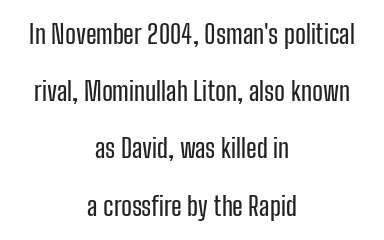
Any mark beneath the type? The region is blank. Nope, not italic — everything's standing straight. If you folded the block vertically in half, each line would mirror itself in length. The block of text is sparse from top to bottom, with ample space between rows.
